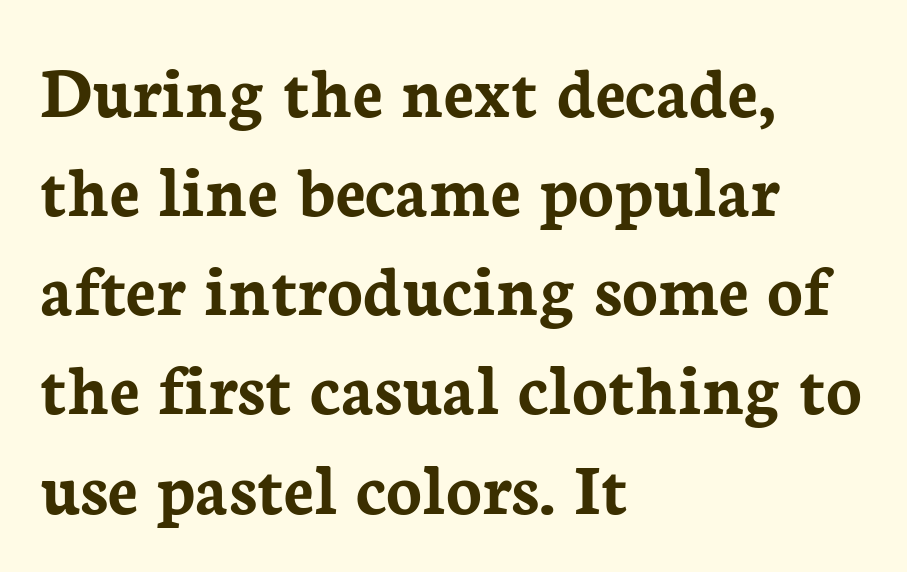
The image shows 74 px semibold serif type, upright; set left-aligned, normal line spacing (1.34x), normal letter spacing, not underlined; low stroke contrast and a medium x-height.
